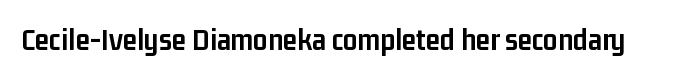
Q: Is the text bold? A: Yes.
Q: Is the text italic (slanted)? A: No, it is upright.
Q: Is the typeface a serif or a sans-serif typeface? A: Sans-serif.
Q: Is the text underlined? A: No.
Q: Is the spacing between letters normal or unusually wide? A: Normal.
Q: Width (condensed, normal, or wide)? A: Condensed.
Q: Stroke contrast? A: Low.
Q: x-height? A: Medium.
Q: Monospaced? A: No.
